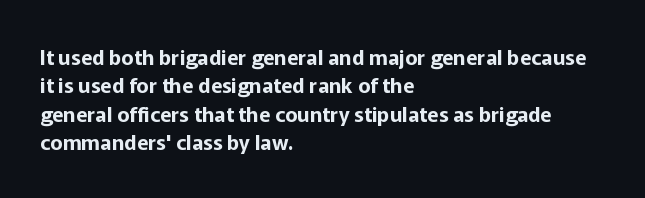
{"italic": "no", "underline": "no", "align": "left", "line_spacing": "normal", "line_spacing_ratio": 1.35, "letter_spacing": "normal", "letter_spacing_em": 0.0, "glyph_px": 21}
